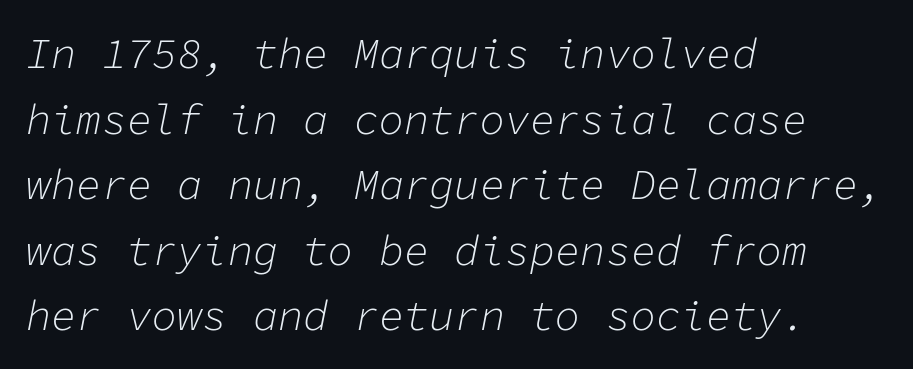
Q: Is the text bold? A: No.
Q: Is the text italic (slanted)? A: Yes, it leans right by about 11 degrees.
Q: Is the text underlined? A: No.
Q: How is the paragraph aligned? A: Left-aligned.
Q: Is the spacing between letters normal or unusually wide? A: Normal.
Q: Is the spacing between lines tight, normal or loose? A: Normal.
Q: Width (condensed, normal, or wide)? A: Normal.
Q: Stroke contrast? A: Low.
Q: x-height? A: Medium.
Q: Monospaced? A: Yes.
